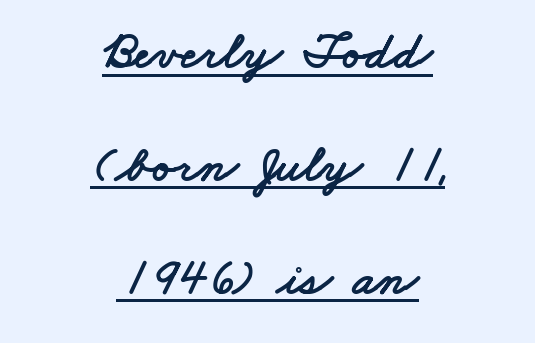
The image shows 52 px wide sans-serif type; set centered, loose line spacing (2.17x), normal letter spacing, underlined; low stroke contrast and a small x-height.
